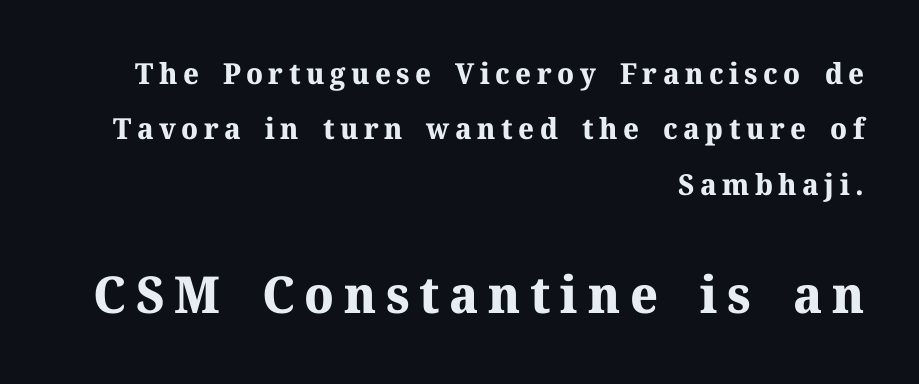
The image shows 51 px bold serif type, upright; set right-aligned, loose line spacing (1.91x), not underlined; the second (bottom) block is 1.76x larger; medium stroke contrast and a medium x-height.
